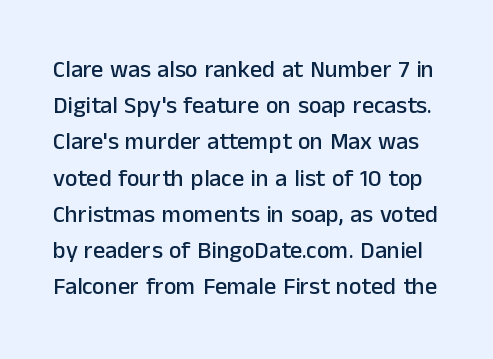
Q: Is the text italic (slanted)? A: No, it is upright.
Q: Is the text underlined? A: No.
Q: Is the spacing between letters normal or unusually wide? A: Normal.
Q: Is the spacing between lines tight, normal or loose? A: Normal.
